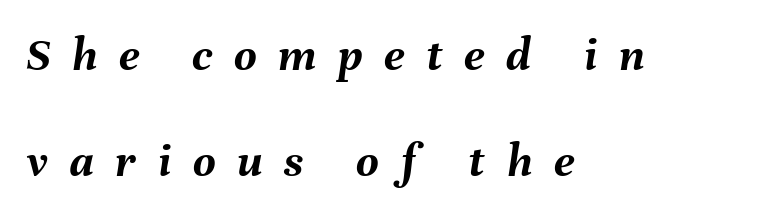
Q: Is the text bold? A: Yes.
Q: Is the text italic (slanted)? A: Yes, it leans right by about 8 degrees.
Q: Is the text underlined? A: No.
Q: How is the paragraph aligned? A: Left-aligned.
Q: Is the spacing between letters normal or unusually wide? A: Unusually wide.
Q: Is the spacing between lines tight, normal or loose? A: Loose.
Q: Width (condensed, normal, or wide)? A: Normal.
Q: Stroke contrast? A: Medium.
Q: x-height? A: Medium.
Q: Monospaced? A: No.
